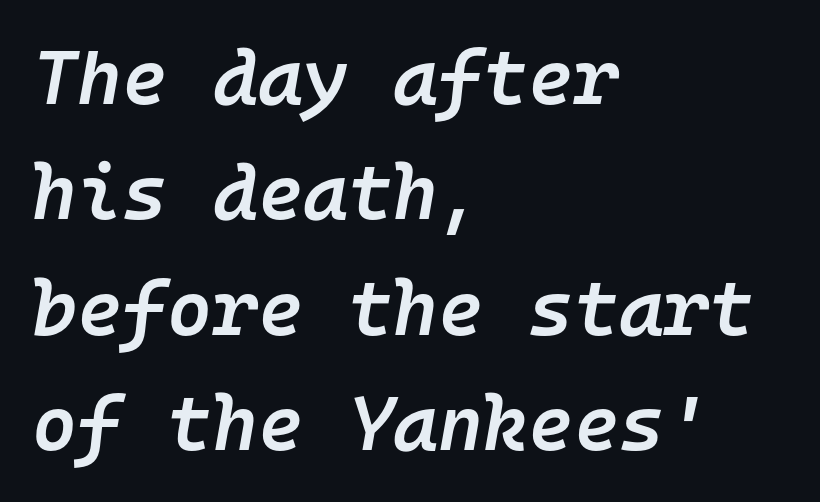
{"italic": "yes", "lean": "right", "slant_degrees": 10, "bold": "semi", "weight": "semibold", "width": "normal", "stroke_contrast": "low", "x_height": "medium", "monospaced": "yes", "underline": "no", "align": "left", "line_spacing": "normal", "line_spacing_ratio": 1.5, "letter_spacing": "normal", "letter_spacing_em": 0.0, "glyph_px": 77}
